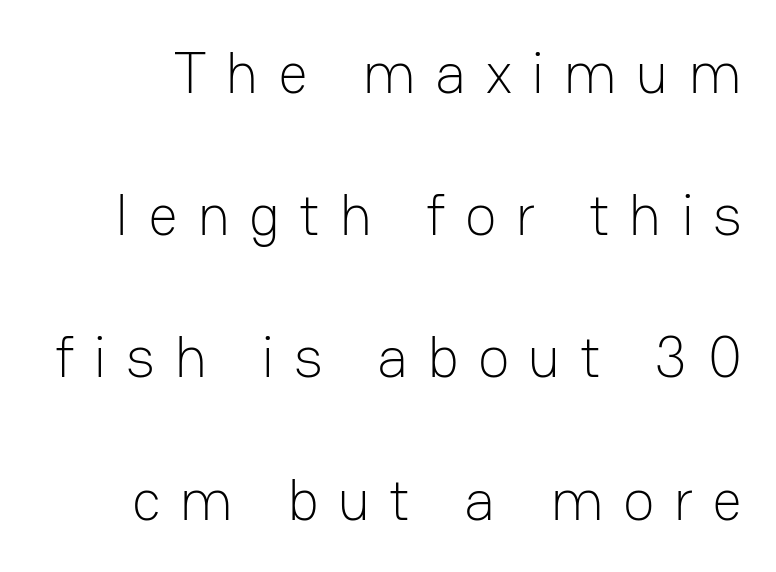
Q: Is the text bold? A: No.
Q: Is the text italic (slanted)? A: No, it is upright.
Q: Is the typeface a serif or a sans-serif typeface? A: Sans-serif.
Q: Is the text underlined? A: No.
Q: Is the spacing between letters normal or unusually wide? A: Unusually wide.
Q: Is the spacing between lines tight, normal or loose? A: Loose.
Q: Width (condensed, normal, or wide)? A: Normal.
Q: Stroke contrast? A: Low.
Q: x-height? A: Medium.
Q: Monospaced? A: No.
